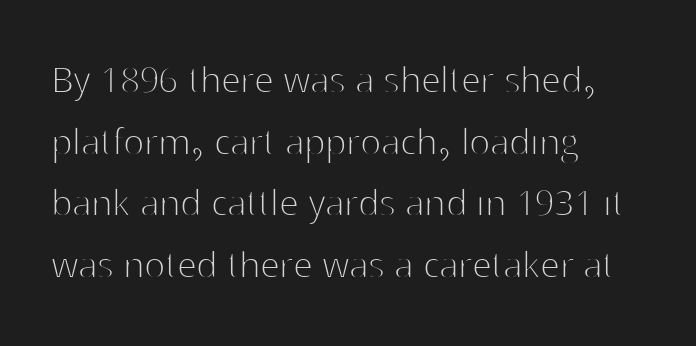
{"serif": "no", "italic": "no", "bold": "no", "weight": "thin", "width": "normal", "stroke_contrast": "high", "x_height": "medium", "monospaced": "no", "underline": "no", "align": "left", "line_spacing": "normal", "line_spacing_ratio": 1.4, "letter_spacing": "normal", "letter_spacing_em": 0.0, "glyph_px": 44}
